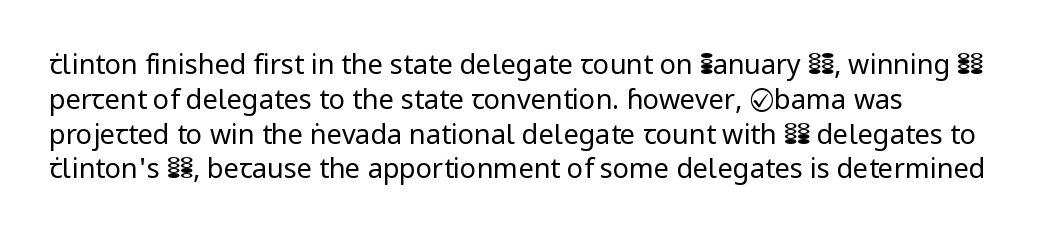
The image shows 27 px text type, upright; set left-aligned, normal line spacing (1.29x), normal letter spacing, not underlined.
